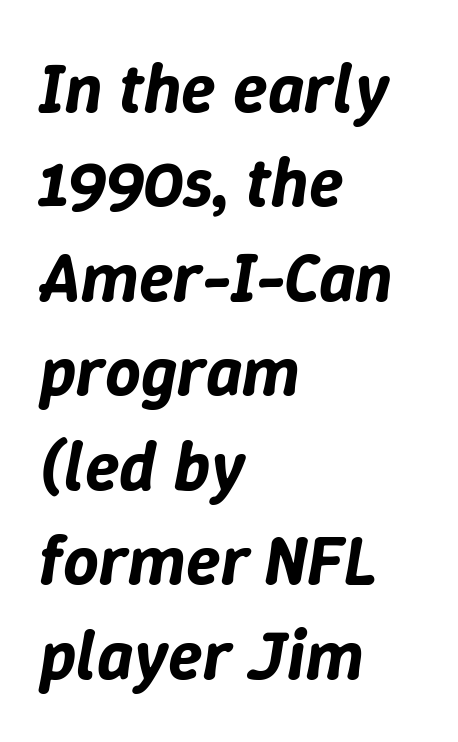
{"italic": "yes", "lean": "right", "slant_degrees": 9, "width": "normal", "stroke_contrast": "low", "x_height": "medium", "monospaced": "no", "underline": "no", "align": "left", "line_spacing": "normal", "line_spacing_ratio": 1.35, "letter_spacing": "normal", "letter_spacing_em": 0.0, "glyph_px": 70}
